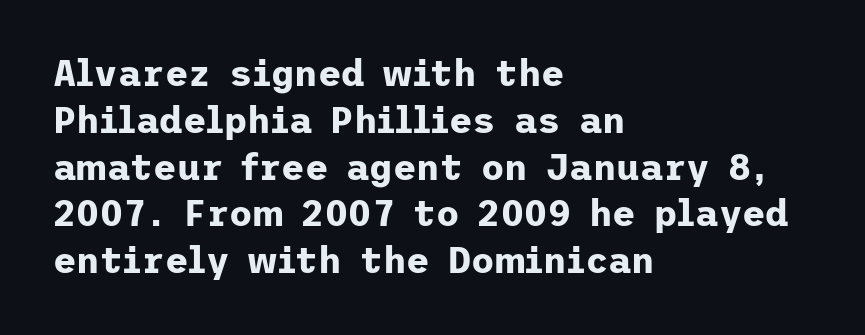
Q: Is the text bold? A: Yes.
Q: Is the text italic (slanted)? A: No, it is upright.
Q: Is the typeface a serif or a sans-serif typeface? A: Sans-serif.
Q: Is the text underlined? A: No.
Q: How is the paragraph aligned? A: Left-aligned.
Q: Is the spacing between letters normal or unusually wide? A: Normal.
Q: Is the spacing between lines tight, normal or loose? A: Normal.
Q: Width (condensed, normal, or wide)? A: Normal.
Q: Stroke contrast? A: Low.
Q: x-height? A: Medium.
